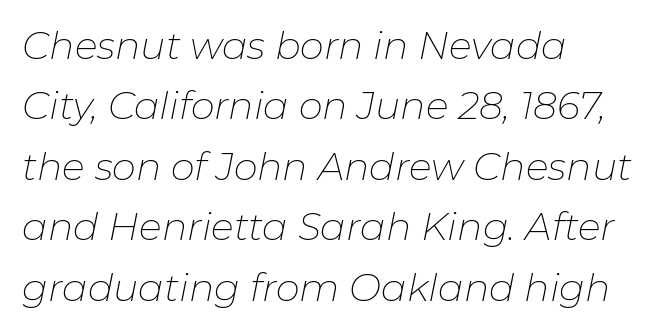
{"italic": "yes", "lean": "right", "slant_degrees": 11, "bold": "no", "weight": "thin", "width": "normal", "stroke_contrast": "low", "x_height": "medium", "monospaced": "no", "underline": "no", "align": "left", "line_spacing": "normal", "line_spacing_ratio": 1.59, "letter_spacing": "normal", "letter_spacing_em": 0.0, "glyph_px": 38}
